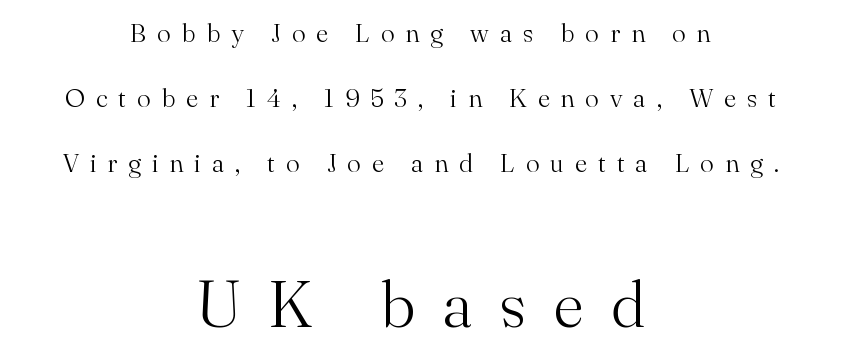
Q: Is the text bold? A: No.
Q: Is the text italic (slanted)? A: No, it is upright.
Q: Is the typeface a serif or a sans-serif typeface? A: Serif.
Q: Is the text underlined? A: No.
Q: How is the paragraph aligned? A: Centered.
Q: Is the spacing between letters normal or unusually wide? A: Unusually wide.
Q: Is the spacing between lines tight, normal or loose? A: Loose.
Q: Which block of text is set in a larger size, the first (top) or the second (bottom)? A: The second (bottom) one.
Q: Width (condensed, normal, or wide)? A: Normal.
Q: Stroke contrast? A: Medium.
Q: x-height? A: Small.
Q: Monospaced? A: No.
